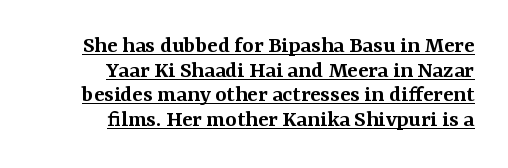
The image shows 24 px text type, upright; set right-aligned, tight line spacing (1.03x), normal letter spacing, underlined.
